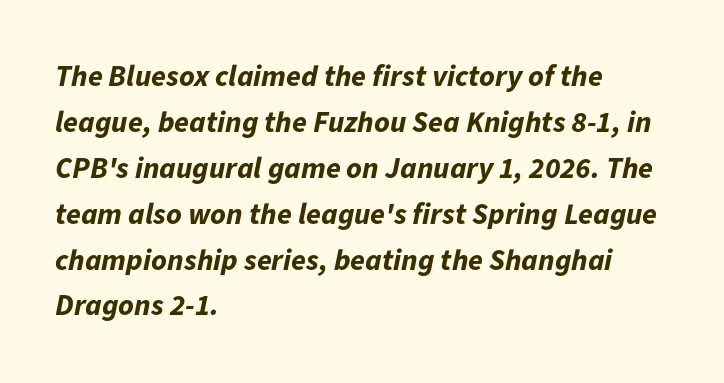
Honestly, the letter spacing is just normal — you wouldn't notice it. The letters advance in unequal steps, a hallmark of proportional type. Descenders hang freely into open space. This sample is left-justified, so line endings fall wherever the words run out.
